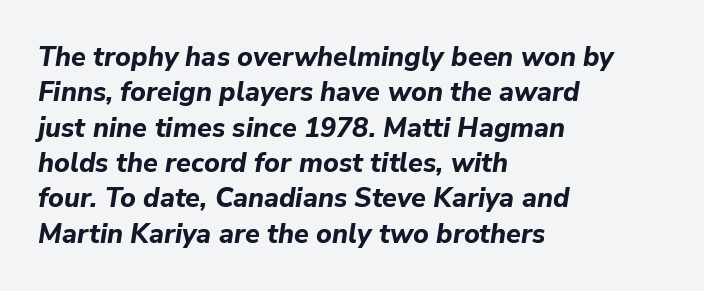
Q: Is the text bold? A: Yes.
Q: Is the text italic (slanted)? A: Yes, it leans right by about 9 degrees.
Q: Is the text underlined? A: No.
Q: How is the paragraph aligned? A: Left-aligned.
Q: Is the spacing between letters normal or unusually wide? A: Normal.
Q: Is the spacing between lines tight, normal or loose? A: Normal.
